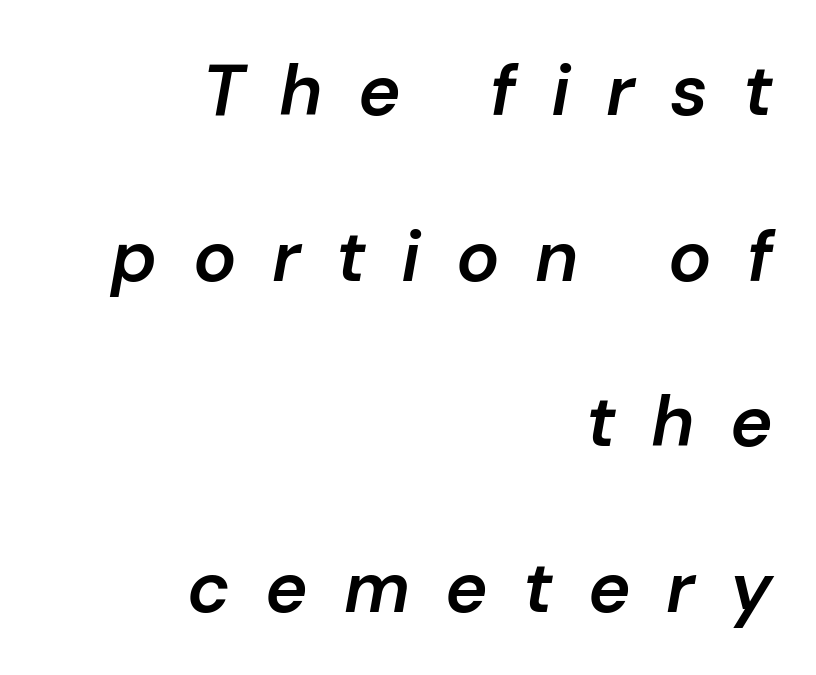
{"italic": "yes", "lean": "right", "slant_degrees": 10, "bold": "semi", "weight": "semibold", "width": "normal", "stroke_contrast": "low", "x_height": "medium", "monospaced": "no", "underline": "no", "align": "right", "line_spacing": "loose", "line_spacing_ratio": 2.3, "letter_spacing": "wide", "letter_spacing_em": 0.49, "glyph_px": 72}
